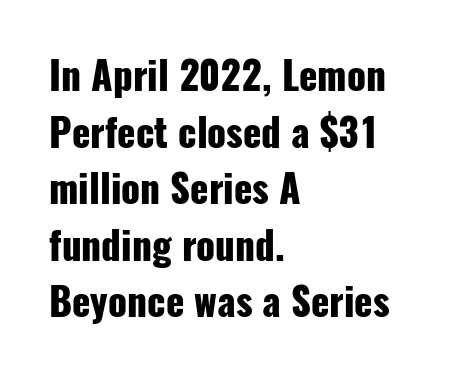
The image shows 38 px heavy, condensed sans-serif type, upright; set left-aligned, normal line spacing (1.49x), normal letter spacing, not underlined; low stroke contrast and a medium x-height.
